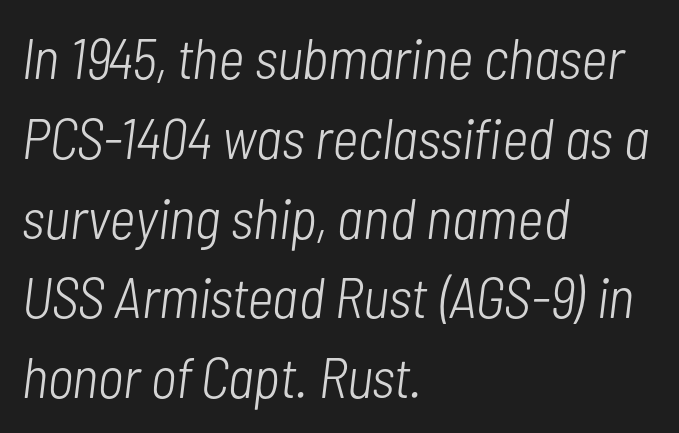
{"italic": "yes", "lean": "right", "slant_degrees": 7, "bold": "no", "weight": "light", "width": "condensed", "stroke_contrast": "low", "x_height": "medium", "monospaced": "no", "underline": "no", "align": "left", "line_spacing": "normal", "line_spacing_ratio": 1.4, "letter_spacing": "normal", "letter_spacing_em": 0.0, "glyph_px": 57}
